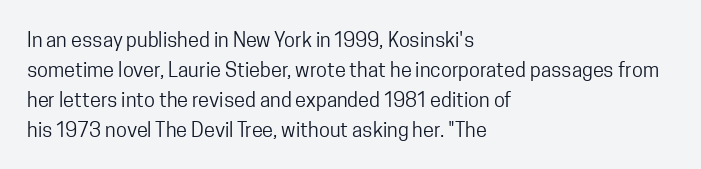
Q: Is the text bold? A: No.
Q: Is the text italic (slanted)? A: No, it is upright.
Q: Is the text underlined? A: No.
Q: How is the paragraph aligned? A: Left-aligned.
Q: Is the spacing between letters normal or unusually wide? A: Normal.
Q: Is the spacing between lines tight, normal or loose? A: Normal.
